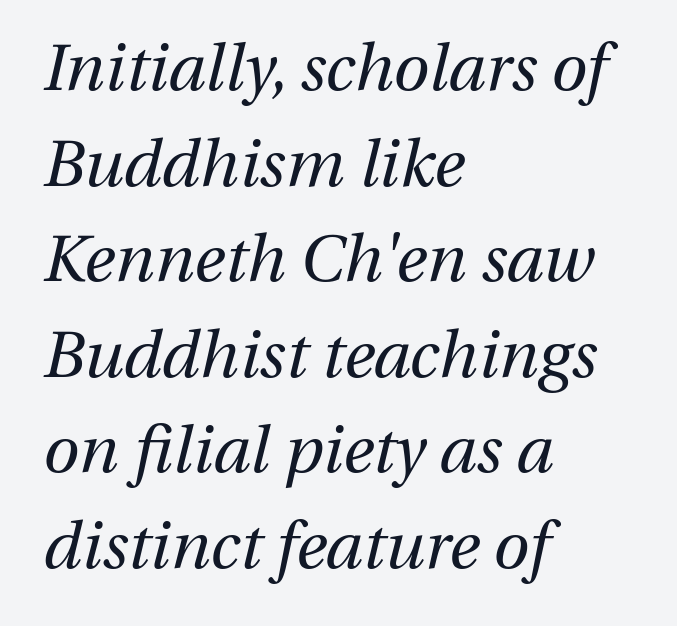
Notice how the passage keeps a crisp vertical edge on the left only. The designer left line spacing at the default. Do the characters align in a grid? No, the font is proportional. Default kerning and tracking; the words read as compact shapes. Words float on clear page, feet unadorned.
